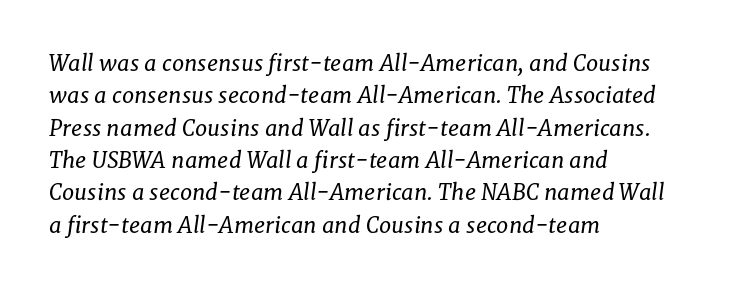
The image shows 22 px text type, italic (leaning right); set left-aligned, normal line spacing (1.47x), normal letter spacing, not underlined.
